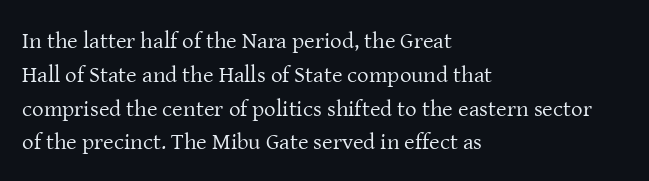
Q: Is the text bold? A: No.
Q: Is the text italic (slanted)? A: No, it is upright.
Q: Is the text underlined? A: No.
Q: How is the paragraph aligned? A: Left-aligned.
Q: Is the spacing between letters normal or unusually wide? A: Normal.
Q: Is the spacing between lines tight, normal or loose? A: Normal.
